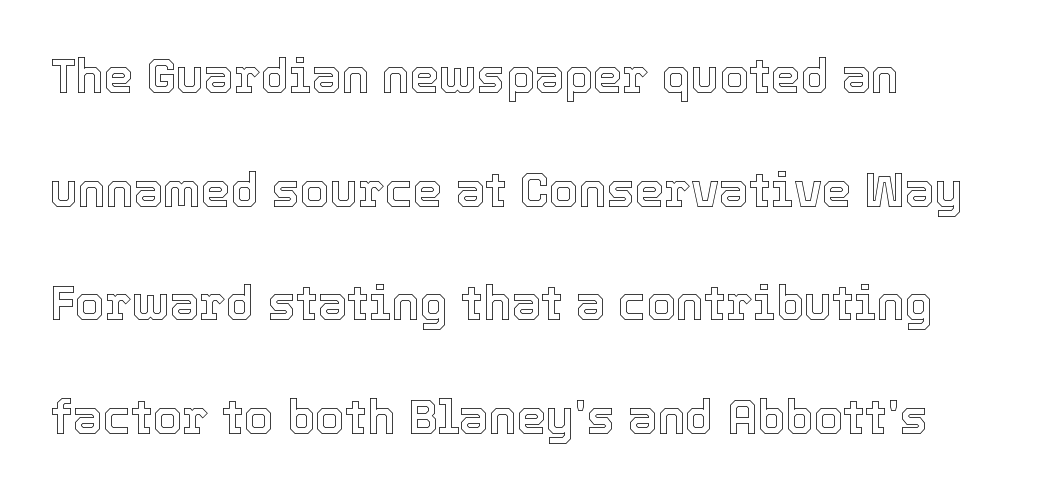
{"italic": "no", "width": "normal", "x_height": "medium", "monospaced": "no", "underline": "no", "align": "left", "line_spacing": "loose", "line_spacing_ratio": 2.42, "letter_spacing": "normal", "letter_spacing_em": 0.0, "glyph_px": 47}
